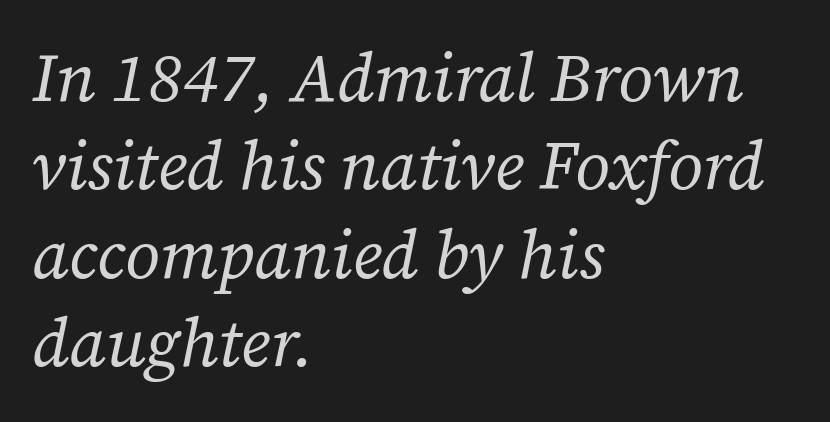
Q: Is the text bold? A: No.
Q: Is the text italic (slanted)? A: Yes, it leans right by about 12 degrees.
Q: Is the typeface a serif or a sans-serif typeface? A: Serif.
Q: Is the text underlined? A: No.
Q: How is the paragraph aligned? A: Left-aligned.
Q: Is the spacing between letters normal or unusually wide? A: Normal.
Q: Is the spacing between lines tight, normal or loose? A: Normal.
Q: Width (condensed, normal, or wide)? A: Normal.
Q: Stroke contrast? A: Low.
Q: x-height? A: Medium.
Q: Monospaced? A: No.
